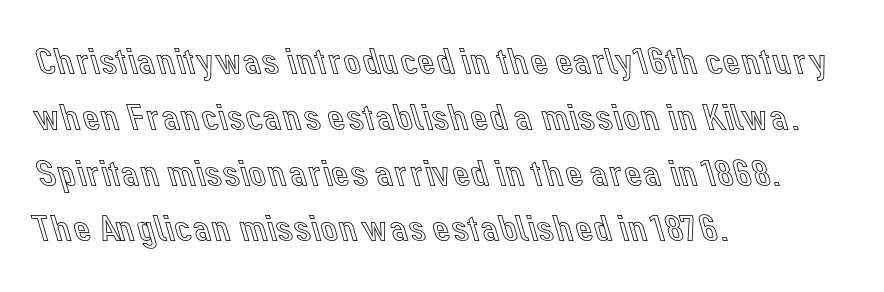
The image shows 39 px text type; set left-aligned, normal line spacing (1.43x), normal letter spacing, not underlined; a medium x-height.
